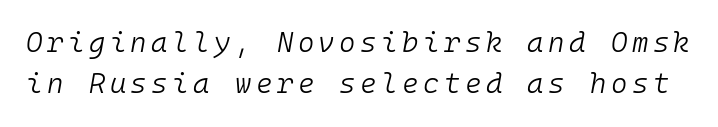
Q: Is the text bold? A: No.
Q: Is the text italic (slanted)? A: Yes, it leans right by about 10 degrees.
Q: Is the text underlined? A: No.
Q: Is the spacing between lines tight, normal or loose? A: Normal.
Q: Width (condensed, normal, or wide)? A: Normal.
Q: Stroke contrast? A: Low.
Q: x-height? A: Medium.
Q: Monospaced? A: Yes.
